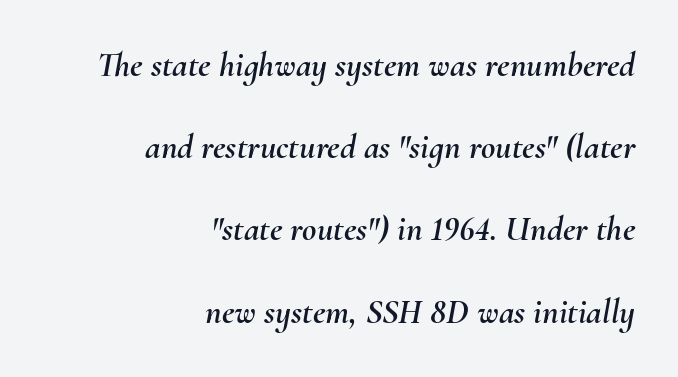
Look at the tracking — it's just the regular setting, nothing added. A typesetter would mark this as italic. Reading down the column, the eye jumps a long way to each next line. The foot of each line stays bare and open. This sample has the flowing, uneven cadence of proportional lettering.
